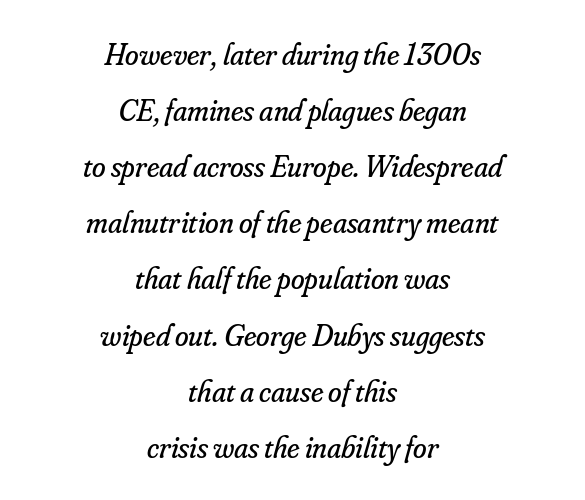
Q: Is the text bold? A: No.
Q: Is the text italic (slanted)? A: Yes, it leans right by about 16 degrees.
Q: Is the typeface a serif or a sans-serif typeface? A: Serif.
Q: Is the text underlined? A: No.
Q: How is the paragraph aligned? A: Centered.
Q: Is the spacing between letters normal or unusually wide? A: Normal.
Q: Width (condensed, normal, or wide)? A: Normal.
Q: Stroke contrast? A: Low.
Q: x-height? A: Small.
Q: Monospaced? A: No.
